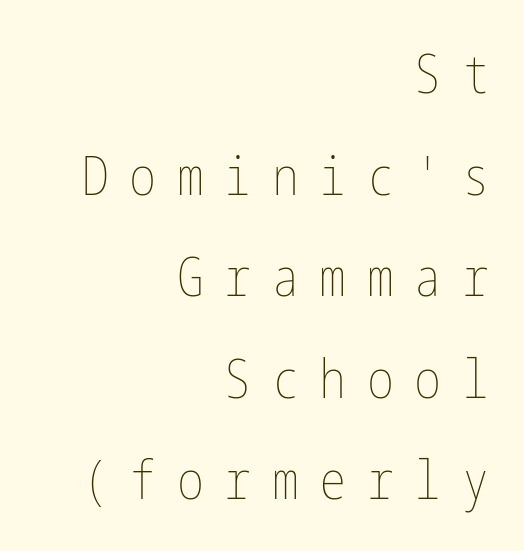
Stems here are at most as thick as an everyday book face. Typeset ragged left — the right edge is the straight one. Here the glyphs are tracked loosely, breaking word shapes into spaced letters. These lines were composed using upright roman letters.
